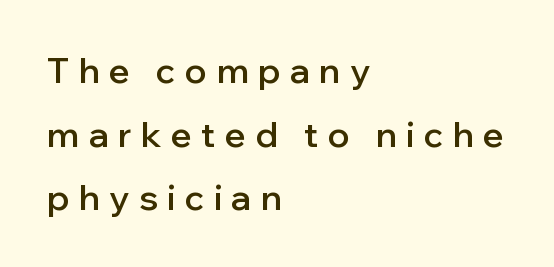
{"serif": "no", "italic": "no", "bold": "semi", "weight": "semibold", "width": "normal", "stroke_contrast": "low", "x_height": "medium", "monospaced": "no", "underline": "no", "align": "left", "line_spacing_ratio": 1.82, "letter_spacing": "wide", "letter_spacing_em": 0.27, "glyph_px": 35}
